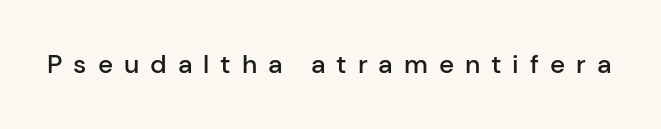
{"italic": "no", "bold": "semi", "underline": "no", "letter_spacing": "wide", "letter_spacing_em": 0.42, "glyph_px": 26}
